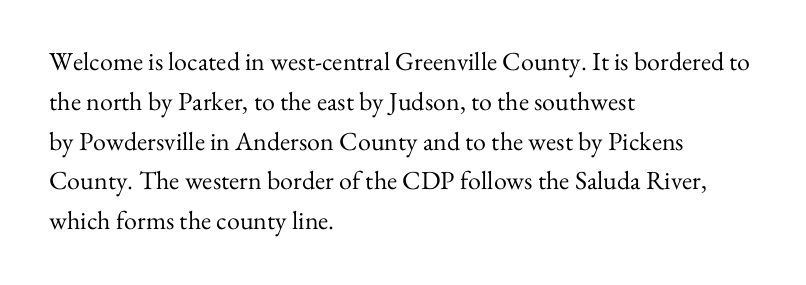
{"italic": "no", "bold": "no", "underline": "no", "align": "left", "line_spacing": "normal", "line_spacing_ratio": 1.53, "letter_spacing": "normal", "letter_spacing_em": 0.0, "glyph_px": 26}
